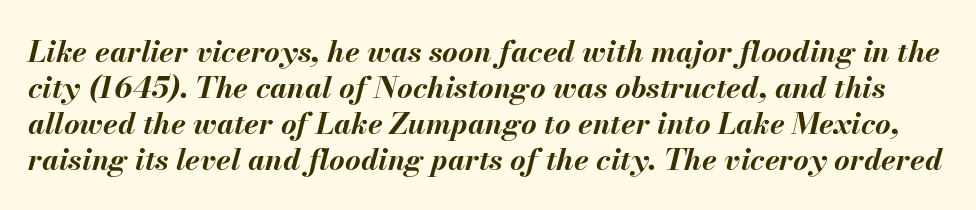
Q: Is the text bold? A: Yes.
Q: Is the text italic (slanted)? A: Yes, it leans right by about 13 degrees.
Q: Is the text underlined? A: No.
Q: Is the spacing between letters normal or unusually wide? A: Normal.
Q: Width (condensed, normal, or wide)? A: Normal.
Q: Stroke contrast? A: Medium.
Q: x-height? A: Small.
Q: Monospaced? A: No.
